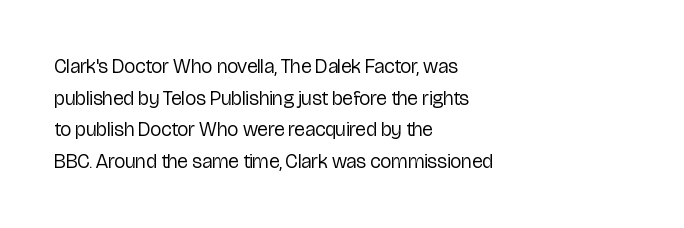
Q: Is the text bold? A: No.
Q: Is the text italic (slanted)? A: No, it is upright.
Q: Is the text underlined? A: No.
Q: How is the paragraph aligned? A: Left-aligned.
Q: Is the spacing between letters normal or unusually wide? A: Normal.
Q: Is the spacing between lines tight, normal or loose? A: Normal.
